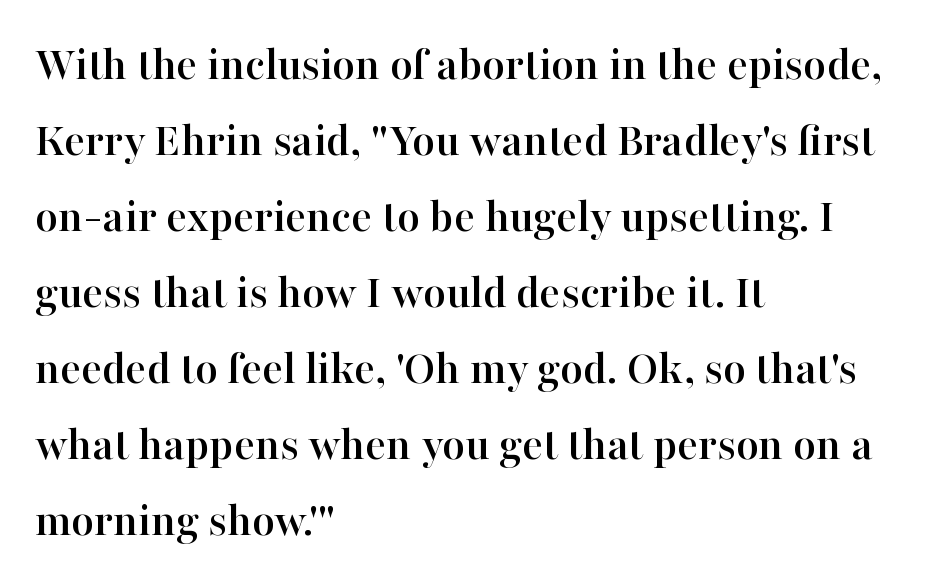
A student would call this left alignment; a typographer would say flush left, rag right. Descenders are the only things crossing below the line. Here the designer chose a conventional face with non-uniform glyph widths. I'd call this a serif setting — the letters wear small feet. Nobody touched the tracking dial on this one. No italicization has been applied; the sample stays upright.
